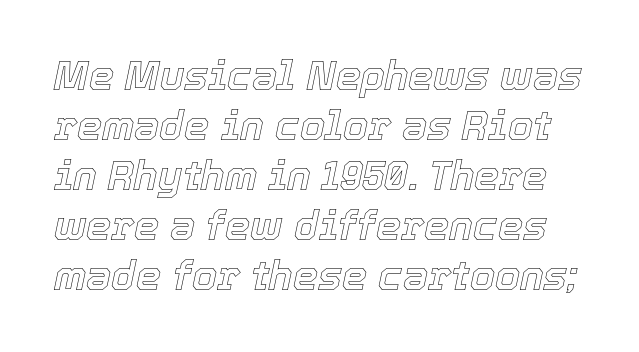
{"italic": "yes", "lean": "right", "slant_degrees": 12, "width": "normal", "x_height": "medium", "monospaced": "no", "underline": "no", "line_spacing": "normal", "line_spacing_ratio": 1.25, "letter_spacing": "normal", "letter_spacing_em": 0.0, "glyph_px": 40}
